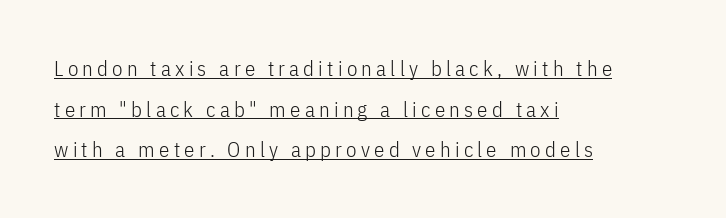
Stem width sits at or under what a default text font uses. Compared with a centered layout, this one pins lines to the left instead. Inter-character spacing is expanded well beyond the font's built-in metrics. Honestly, the underline is the first thing you notice here.
